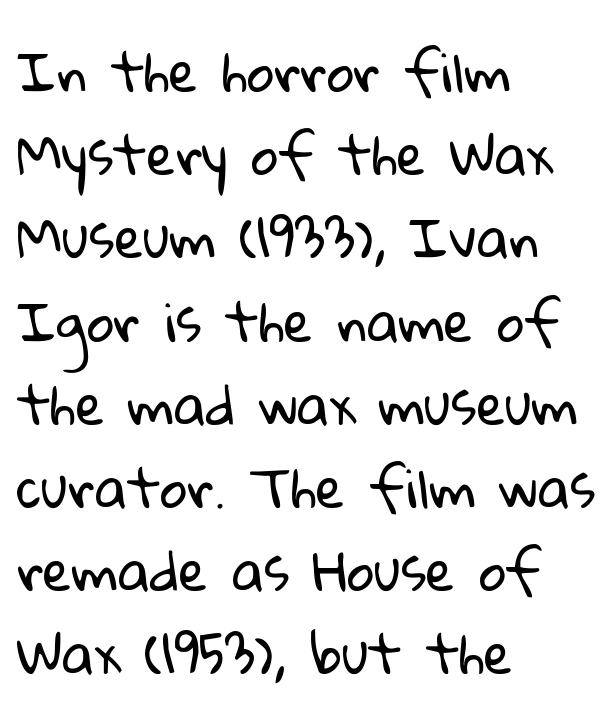
{"serif": "no", "bold": "no", "weight": "regular", "width": "normal", "stroke_contrast": "low", "x_height": "medium", "monospaced": "no", "underline": "no", "align": "left", "line_spacing": "normal", "line_spacing_ratio": 1.57, "letter_spacing": "normal", "letter_spacing_em": 0.0, "glyph_px": 53}
